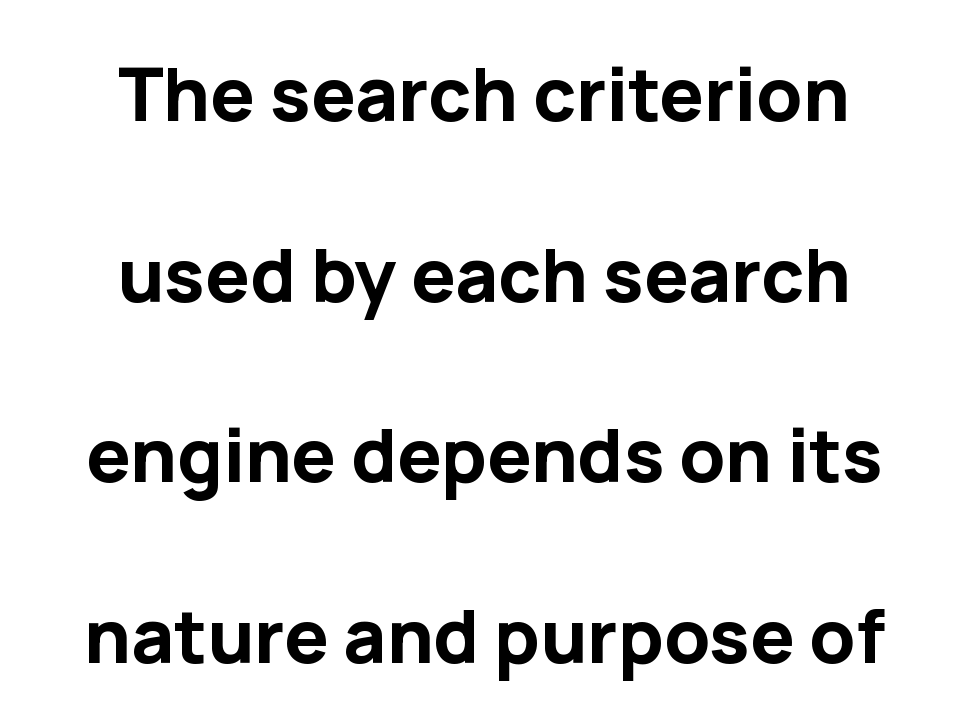
{"serif": "no", "italic": "no", "bold": "yes", "weight": "bold", "width": "normal", "stroke_contrast": "low", "x_height": "medium", "monospaced": "no", "underline": "no", "align": "center", "line_spacing": "loose", "line_spacing_ratio": 2.44, "letter_spacing": "normal", "letter_spacing_em": 0.0, "glyph_px": 74}
